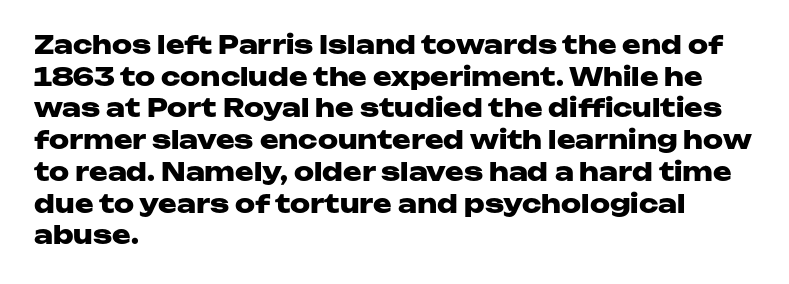
The image shows 25 px bold type, upright; set left-aligned, normal line spacing (1.27x), normal letter spacing, not underlined.
